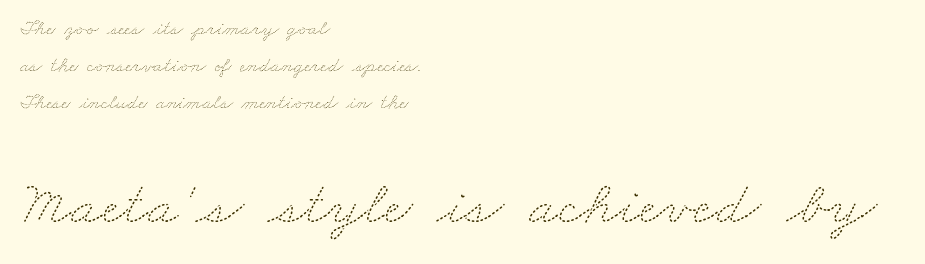
The image shows 62 px thin, wide type; set left-aligned, line spacing 1.76x, normal letter spacing, not underlined; the second (bottom) block is 2.95x larger; medium stroke contrast and a small x-height.
